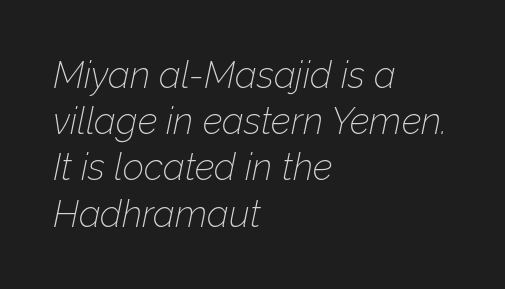
{"italic": "yes", "lean": "right", "slant_degrees": 12, "bold": "no", "weight": "thin", "width": "normal", "stroke_contrast": "low", "x_height": "medium", "monospaced": "no", "underline": "no", "align": "left", "line_spacing": "normal", "line_spacing_ratio": 1.25, "letter_spacing": "normal", "letter_spacing_em": 0.0, "glyph_px": 37}
